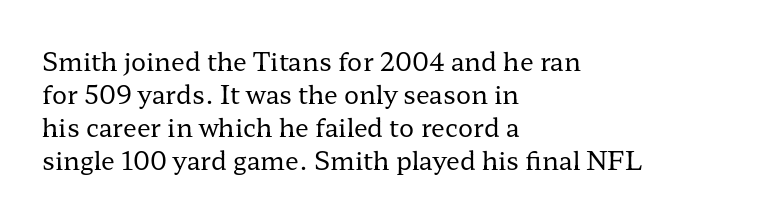
{"italic": "no", "bold": "no", "underline": "no", "align": "left", "line_spacing": "normal", "line_spacing_ratio": 1.32, "letter_spacing": "normal", "letter_spacing_em": 0.0, "glyph_px": 25}
